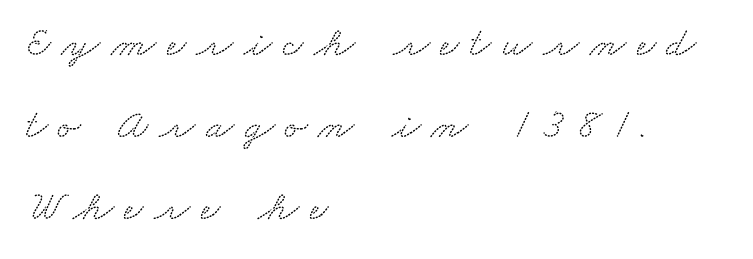
All the whitespace from short lines collects on the right. Looks like regular typesetting: each glyph gets only the width it needs. Each row of text sits above clean, open space. Compared with typical body copy, the letter spacing here is much looser. This block would shrink considerably if given ordinary leading; it's expanded now. This rendering employs a face with finishing strokes, i.e., a serif.
